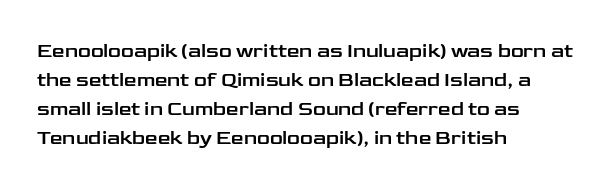
The image shows 20 px text type, upright; set left-aligned, normal line spacing (1.45x), normal letter spacing, not underlined.
